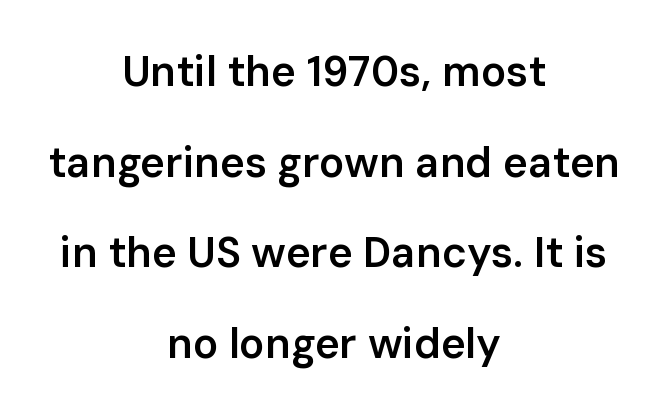
Italic? Not at all — the glyphs are vertical. A somewhat darkened texture: the type is semibold rather than bold. Standard letterfit; no display-style spreading of the glyphs. A student would call this center alignment; a typographer would say set centered.
